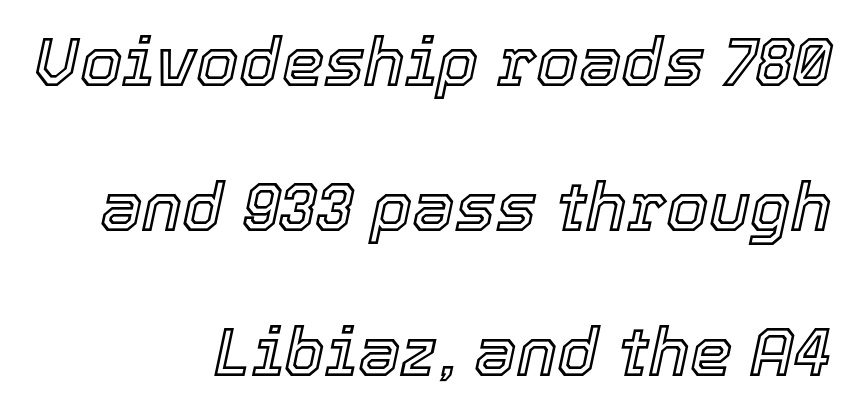
Does extra space separate the letters? No, they use regular spacing. The text block is weighted toward the right margin, trailing off unevenly leftward. Leading: increased. Looks like regular typesetting: each glyph gets only the width it needs.
